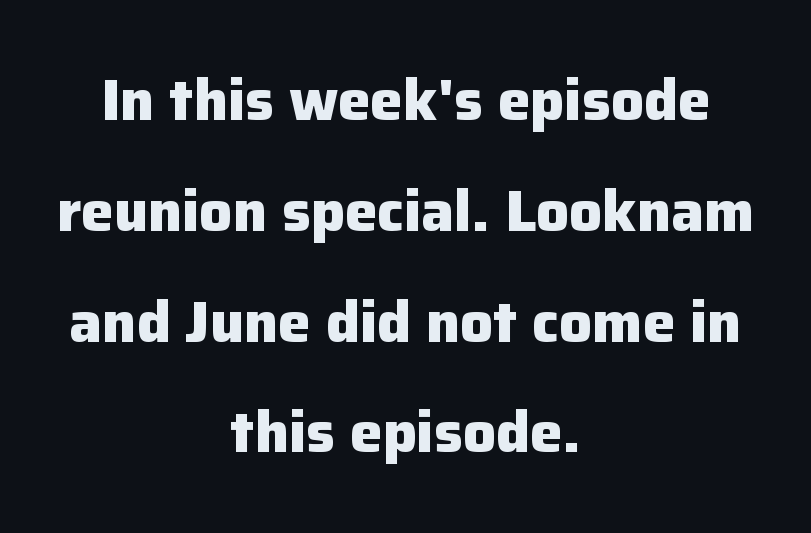
Q: Is the text bold? A: Yes.
Q: Is the text italic (slanted)? A: No, it is upright.
Q: Is the typeface a serif or a sans-serif typeface? A: Sans-serif.
Q: Is the text underlined? A: No.
Q: How is the paragraph aligned? A: Centered.
Q: Is the spacing between letters normal or unusually wide? A: Normal.
Q: Is the spacing between lines tight, normal or loose? A: Loose.
Q: Width (condensed, normal, or wide)? A: Normal.
Q: Stroke contrast? A: Low.
Q: x-height? A: Medium.
Q: Monospaced? A: No.
